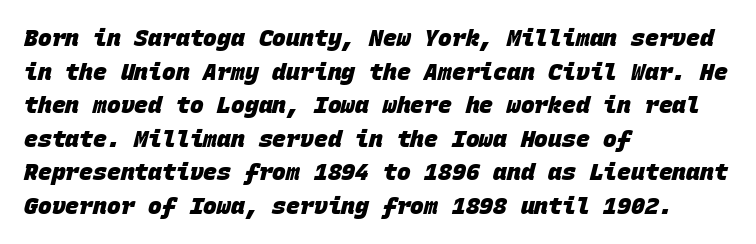
Q: Is the text bold? A: Yes.
Q: Is the text underlined? A: No.
Q: How is the paragraph aligned? A: Left-aligned.
Q: Is the spacing between letters normal or unusually wide? A: Normal.
Q: Is the spacing between lines tight, normal or loose? A: Normal.
